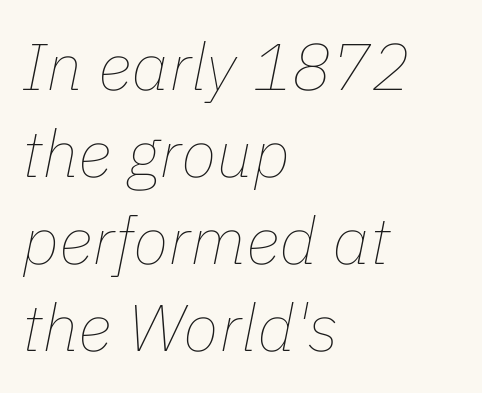
Q: Is the text bold? A: No.
Q: Is the text italic (slanted)? A: Yes, it leans right by about 11 degrees.
Q: Is the text underlined? A: No.
Q: How is the paragraph aligned? A: Left-aligned.
Q: Is the spacing between letters normal or unusually wide? A: Normal.
Q: Is the spacing between lines tight, normal or loose? A: Normal.
Q: Width (condensed, normal, or wide)? A: Normal.
Q: Stroke contrast? A: Low.
Q: x-height? A: Medium.
Q: Monospaced? A: No.
